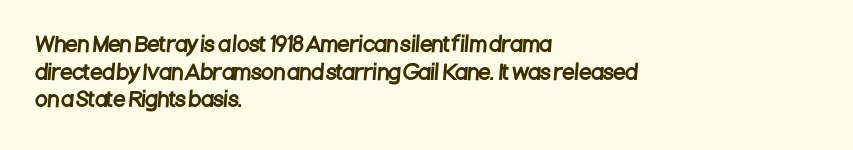
The baseline area is clear. Does extra space separate the letters? No, they use regular spacing. The passage is arranged the way most books set body copy — flush left. Honestly, the row spacing looks completely unremarkable.
